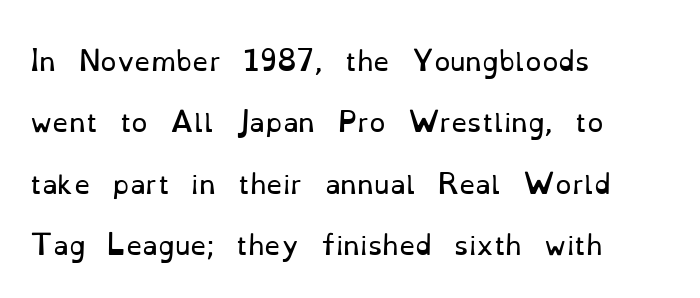
Q: Is the text bold? A: No.
Q: Is the text italic (slanted)? A: No, it is upright.
Q: Is the text underlined? A: No.
Q: How is the paragraph aligned? A: Left-aligned.
Q: Is the spacing between letters normal or unusually wide? A: Normal.
Q: Is the spacing between lines tight, normal or loose? A: Loose.
